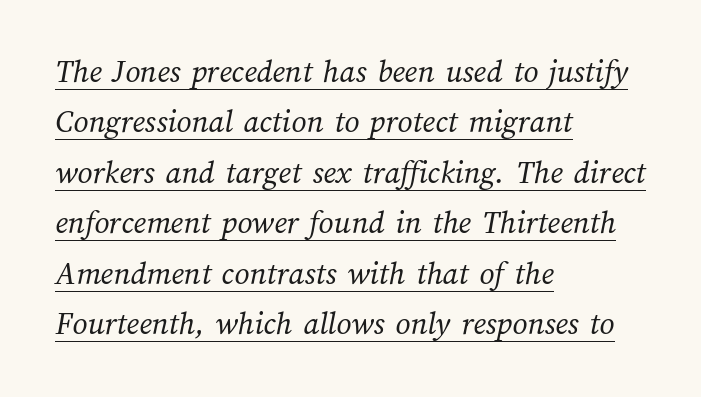
{"bold": "no", "weight": "regular", "width": "normal", "stroke_contrast": "medium", "x_height": "medium", "monospaced": "no", "underline": "yes", "align": "left", "line_spacing": "normal", "line_spacing_ratio": 1.53, "letter_spacing": "normal", "letter_spacing_em": 0.0, "glyph_px": 33}
